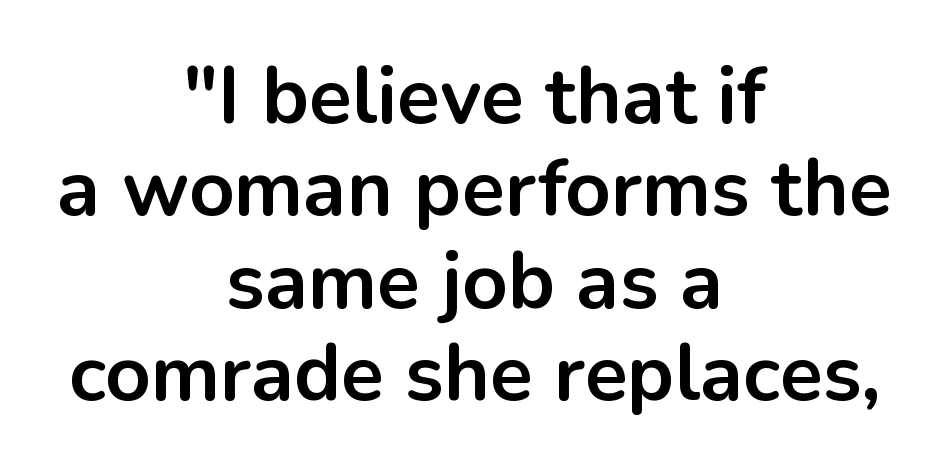
Q: Is the text bold? A: Yes.
Q: Is the text italic (slanted)? A: No, it is upright.
Q: Is the typeface a serif or a sans-serif typeface? A: Sans-serif.
Q: Is the text underlined? A: No.
Q: How is the paragraph aligned? A: Centered.
Q: Is the spacing between letters normal or unusually wide? A: Normal.
Q: Width (condensed, normal, or wide)? A: Normal.
Q: Stroke contrast? A: Low.
Q: x-height? A: Medium.
Q: Monospaced? A: No.
